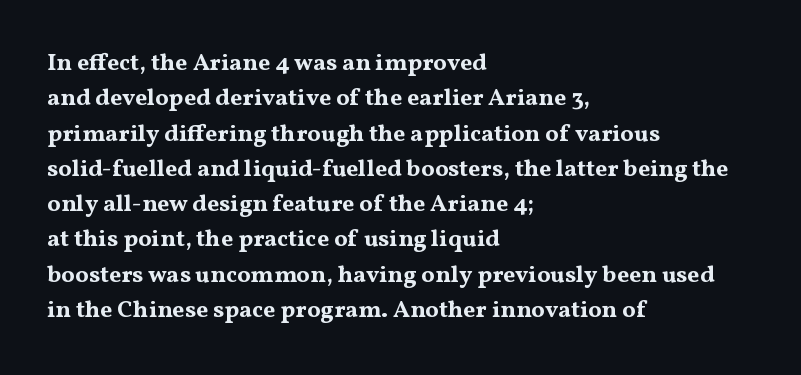
The image shows 24 px bold type, upright; set left-aligned, normal line spacing (1.47x), normal letter spacing, not underlined.
